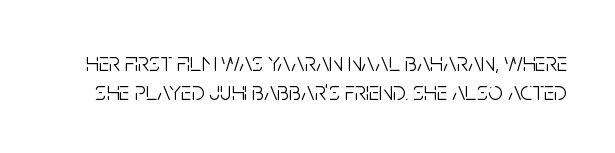
The image shows 26 px text type, upright; set tight line spacing (1.13x), normal letter spacing, not underlined.
